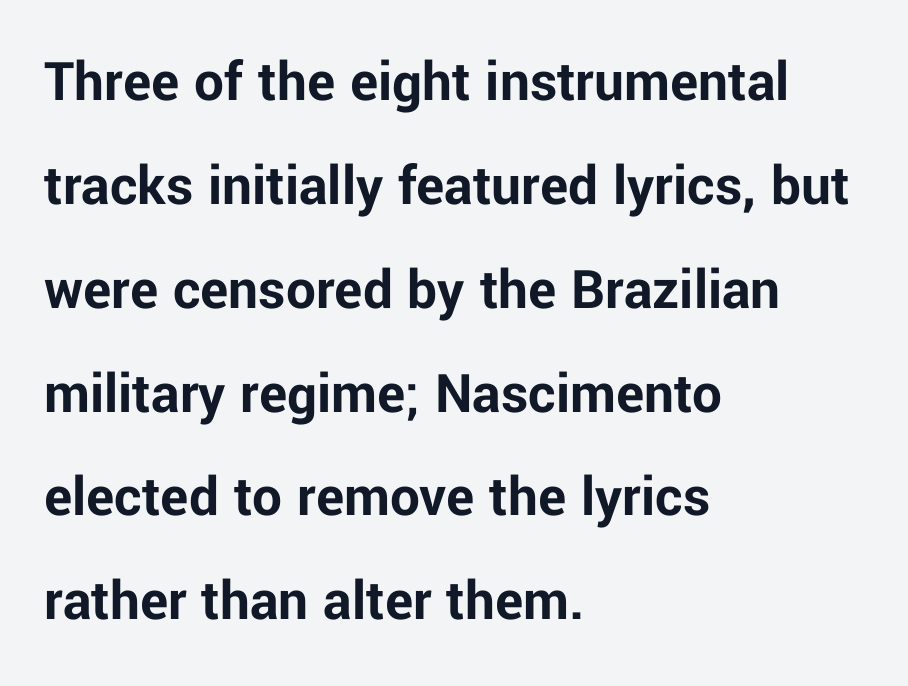
The image shows 59 px bold sans-serif type, upright; set left-aligned, line spacing 1.76x, normal letter spacing, not underlined; low stroke contrast and a medium x-height.
